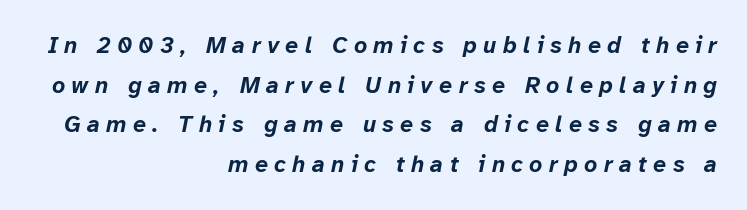
{"italic": "yes", "lean": "right", "slant_degrees": 12, "bold": "yes", "underline": "no", "align": "right", "line_spacing_ratio": 1.72, "letter_spacing": "wide", "letter_spacing_em": 0.28, "glyph_px": 23}
